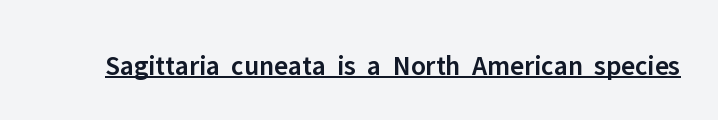
Q: Is the text bold? A: Semi-bold.
Q: Is the text italic (slanted)? A: No, it is upright.
Q: Is the typeface a serif or a sans-serif typeface? A: Sans-serif.
Q: Is the text underlined? A: Yes.
Q: Is the spacing between letters normal or unusually wide? A: Normal.
Q: Width (condensed, normal, or wide)? A: Normal.
Q: Stroke contrast? A: Low.
Q: x-height? A: Medium.
Q: Monospaced? A: No.
